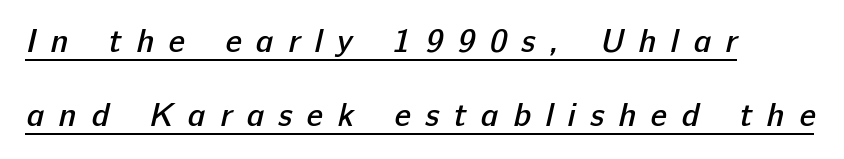
You can tell from the bare stems that sans-serif type was used. This sample has the flowing, uneven cadence of proportional lettering. The leading is generous, giving the passage an open texture. Students, observe the line beneath the letters — that is underlining.
